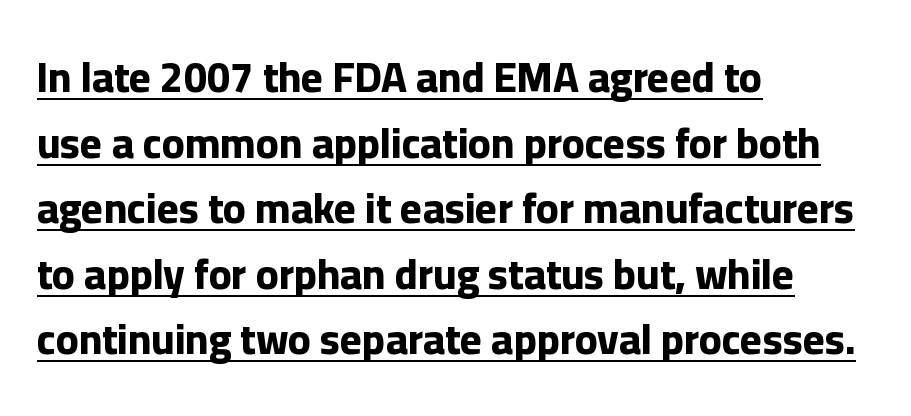
The letters stand straight up with perfectly vertical stems. The typesetter chose a ragged-right arrangement here. Underlined type. Examine the stroke ends and you'll find no serifs. The passage shown has conventional tracking throughout. Baseline-to-baseline distance is the conventional proportion of letter height.
